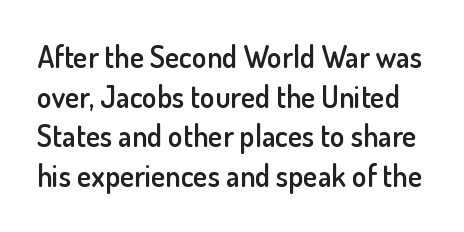
The image shows 30 px semibold sans-serif type, upright; set normal line spacing (1.32x), normal letter spacing, not underlined; low stroke contrast and a small x-height.
